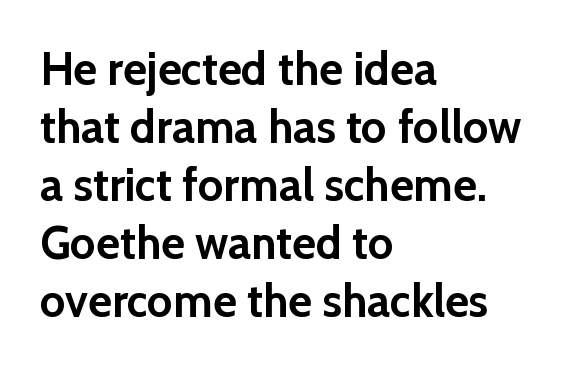
To sum up the face: it is a sans, with no serifs. This sample keeps an unexceptional amount of space between lines. Horizontally, the lines are justified to the leading edge only. Descender tails drop into unmarked territory. Unlike italic type, these characters show no tilt at all. The characters look thick and weighty, a clear bold.
